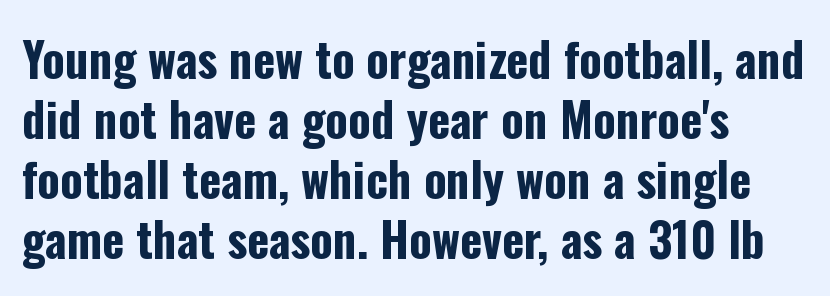
Q: Is the text bold? A: Yes.
Q: Is the text italic (slanted)? A: No, it is upright.
Q: Is the typeface a serif or a sans-serif typeface? A: Sans-serif.
Q: Is the text underlined? A: No.
Q: How is the paragraph aligned? A: Left-aligned.
Q: Is the spacing between letters normal or unusually wide? A: Normal.
Q: Is the spacing between lines tight, normal or loose? A: Normal.
Q: Width (condensed, normal, or wide)? A: Condensed.
Q: Stroke contrast? A: Low.
Q: x-height? A: Medium.
Q: Monospaced? A: No.
